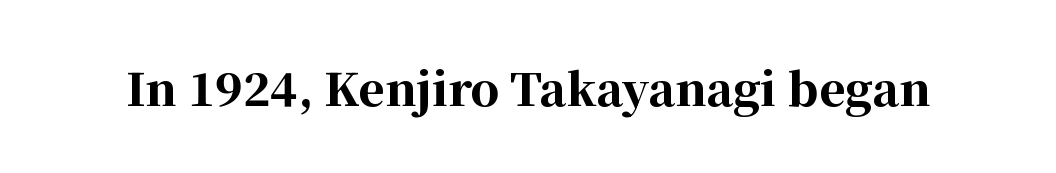
Q: Is the text bold? A: Yes.
Q: Is the text italic (slanted)? A: No, it is upright.
Q: Is the typeface a serif or a sans-serif typeface? A: Serif.
Q: Is the text underlined? A: No.
Q: Is the spacing between letters normal or unusually wide? A: Normal.
Q: Width (condensed, normal, or wide)? A: Normal.
Q: Stroke contrast? A: High.
Q: x-height? A: Medium.
Q: Monospaced? A: No.
